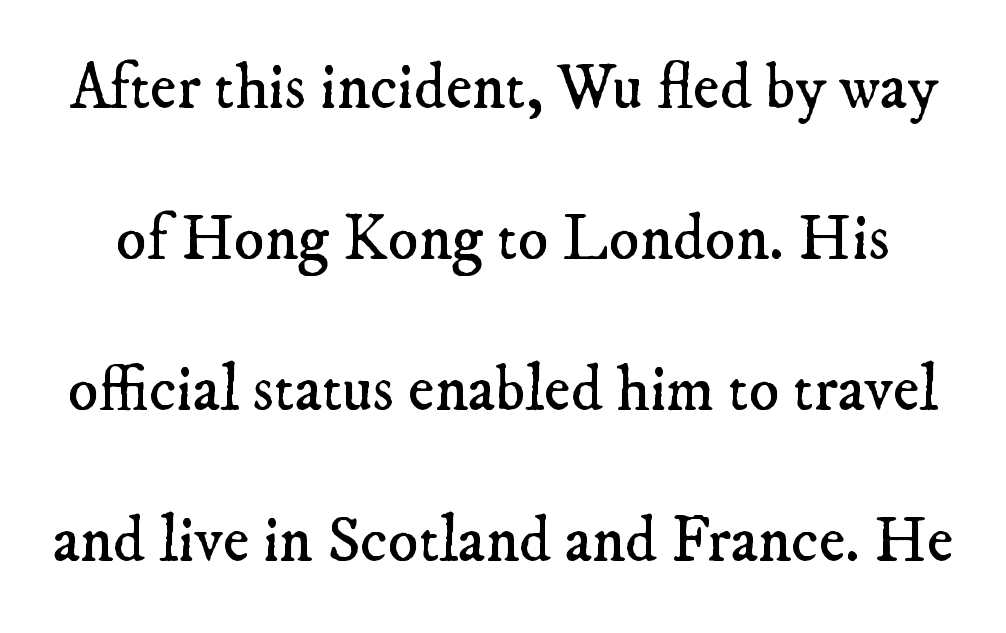
Q: Is the text bold? A: No.
Q: Is the typeface a serif or a sans-serif typeface? A: Serif.
Q: Is the text underlined? A: No.
Q: Is the spacing between letters normal or unusually wide? A: Normal.
Q: Is the spacing between lines tight, normal or loose? A: Loose.
Q: Width (condensed, normal, or wide)? A: Normal.
Q: Stroke contrast? A: Low.
Q: x-height? A: Small.
Q: Monospaced? A: No.
